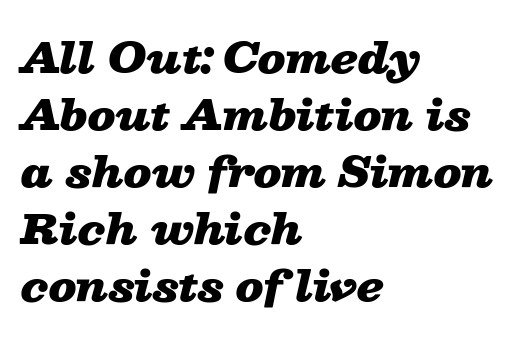
Looking at the ascenders, they clearly lean. In terms of leading, this rendering sits right in the middle. Glyph-to-glyph distance matches everyday printed text. This rendering uses left alignment, leaving the right contour irregular. Rule under the text: the space is simply empty.
